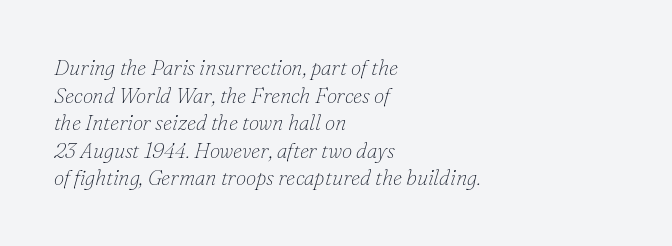
Q: Is the text bold? A: No.
Q: Is the text italic (slanted)? A: Yes, it leans right by about 16 degrees.
Q: Is the text underlined? A: No.
Q: How is the paragraph aligned? A: Left-aligned.
Q: Is the spacing between letters normal or unusually wide? A: Normal.
Q: Is the spacing between lines tight, normal or loose? A: Normal.
